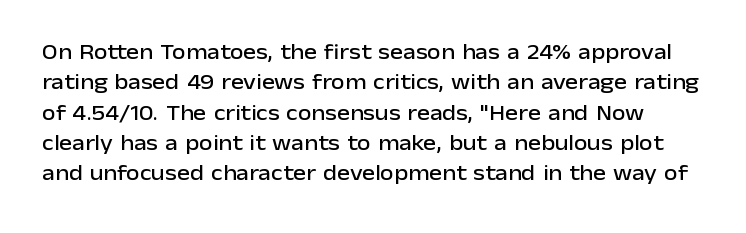
Every character sits straight up, as roman type does. Each word holds together tightly as a unit, with standard inter-letter gaps. Lines of text with bare space underneath. Reading down the column, the eye jumps a familiar distance to each next line.
